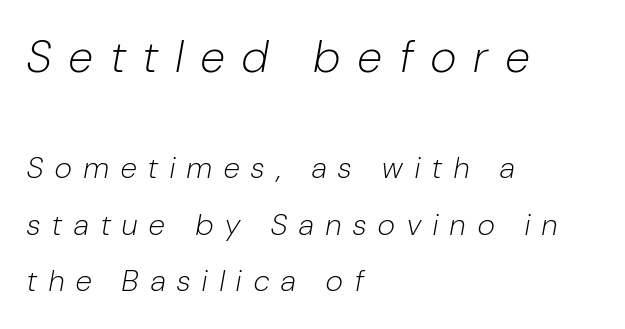
Underline: absent. Do the characters align in a grid? No, the font is proportional. Horizontal alignment here is leftward, the default for most running prose. Stroke thickness stays within the range of a standard reading face or lighter.
